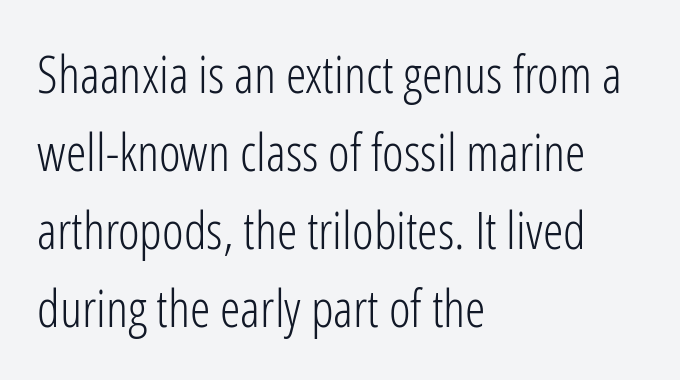
{"serif": "no", "italic": "no", "bold": "no", "weight": "light", "width": "condensed", "stroke_contrast": "low", "x_height": "medium", "monospaced": "no", "underline": "no", "align": "left", "line_spacing": "normal", "line_spacing_ratio": 1.5, "letter_spacing": "normal", "letter_spacing_em": 0.0, "glyph_px": 52}
